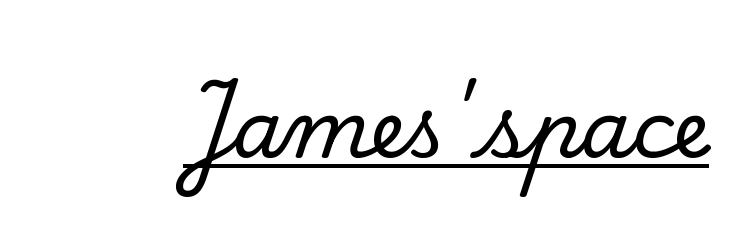
Q: Is the text italic (slanted)? A: Yes.
Q: Is the typeface a serif or a sans-serif typeface? A: Serif.
Q: Is the text underlined? A: Yes.
Q: Is the spacing between letters normal or unusually wide? A: Normal.
Q: Width (condensed, normal, or wide)? A: Normal.
Q: Stroke contrast? A: Low.
Q: x-height? A: Small.
Q: Monospaced? A: No.
